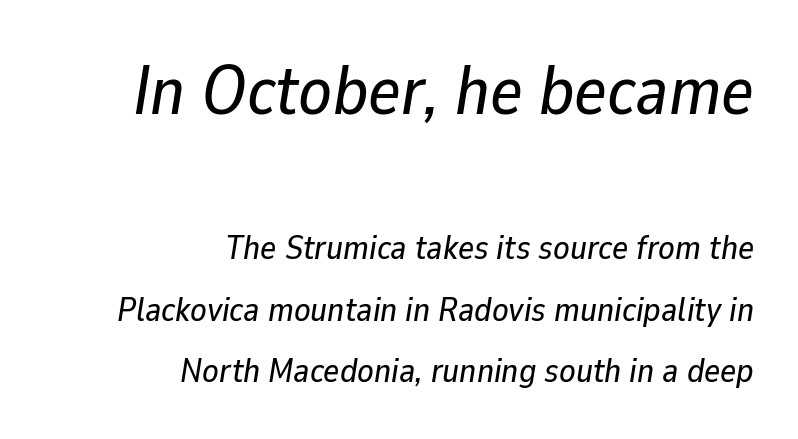
The image shows 69 px text type, italic (leaning right); set right-aligned, line spacing 1.81x, normal letter spacing, not underlined; the first (top) block is 2.03x larger; low stroke contrast and a medium x-height.
